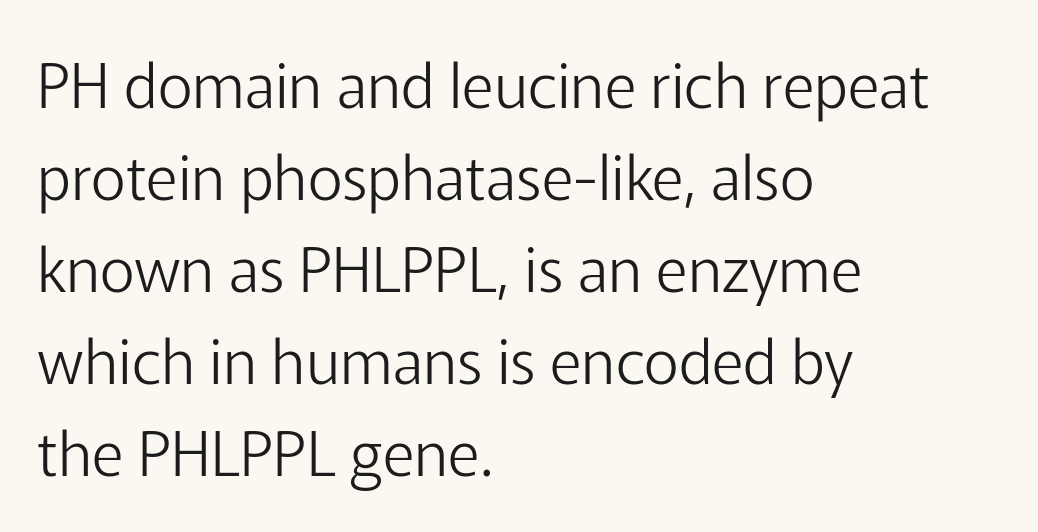
The rows are spaced the way most documents space them. The type sits square on the baseline with zero lean. Honestly, the letter spacing is just normal — you wouldn't notice it. The paragraph has a hard left edge and a soft right edge.
